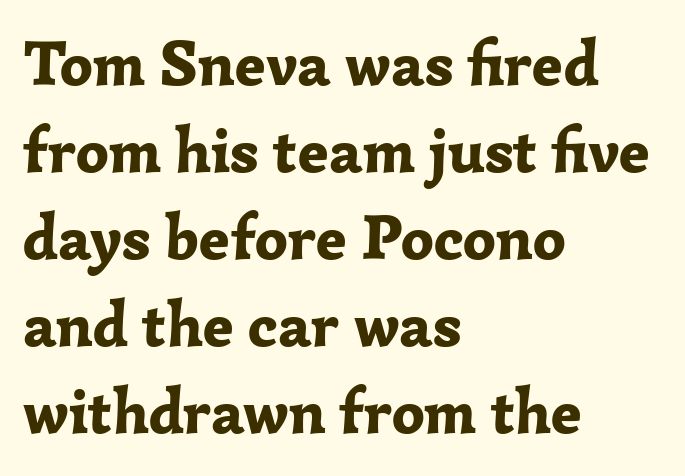
What kind of face is this? One with serifs. Honestly, there is no underline to notice here at all. Regarding leading, the lines here are spaced in the standard way. Does the copy run flush right? No — it runs flush left.
